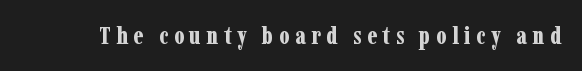
The image shows 24 px bold type, upright; set unusually wide letter spacing (+0.23 em), not underlined.
